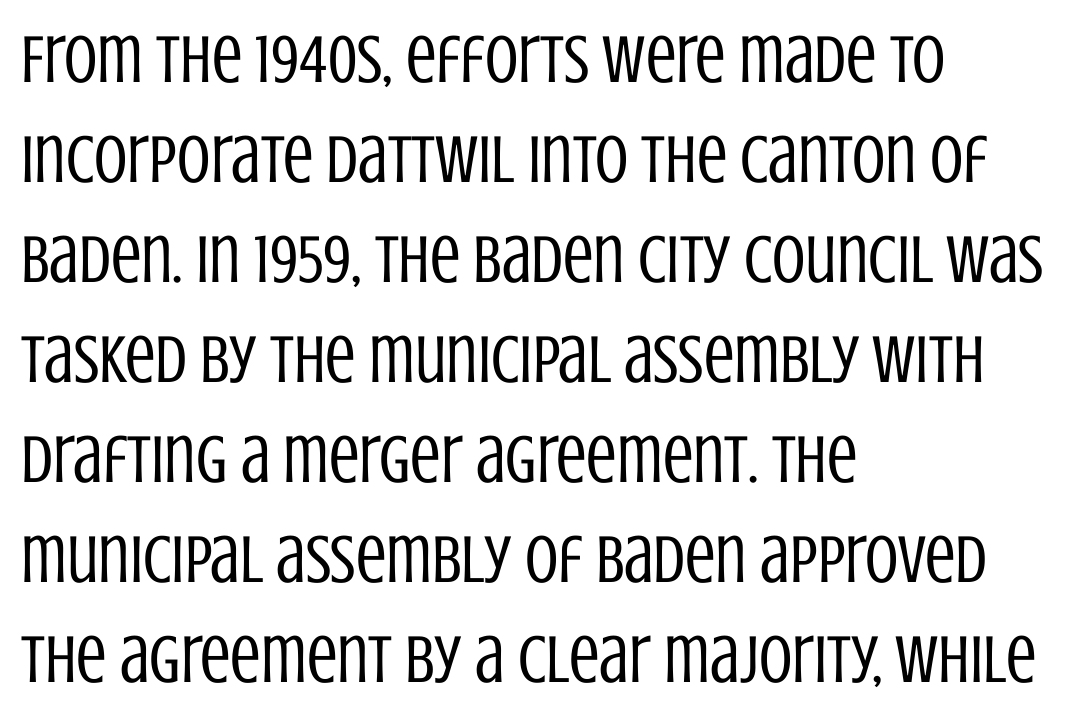
Q: Is the text bold? A: No.
Q: Is the text italic (slanted)? A: No, it is upright.
Q: Is the typeface a serif or a sans-serif typeface? A: Sans-serif.
Q: Is the text underlined? A: No.
Q: How is the paragraph aligned? A: Left-aligned.
Q: Is the spacing between letters normal or unusually wide? A: Normal.
Q: Is the spacing between lines tight, normal or loose? A: Normal.
Q: Width (condensed, normal, or wide)? A: Condensed.
Q: Stroke contrast? A: Low.
Q: x-height? A: Large.
Q: Monospaced? A: No.
